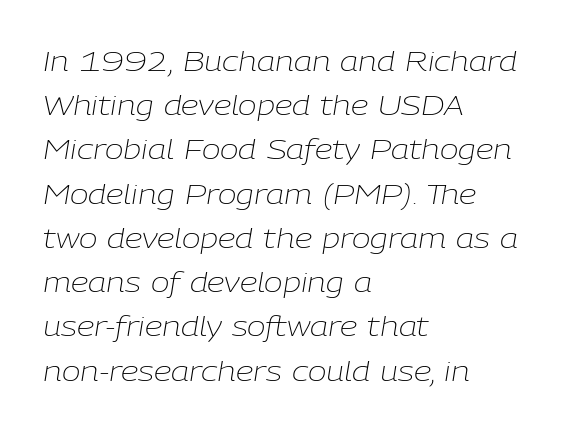
If you drew a line through each stem, it would be angled. Caption: face not bold, strokes unweighted. Decoration check: the copy has no underline. Each line starts at the same left margin while the right side varies. Standard letterfit; no display-style spreading of the glyphs.
